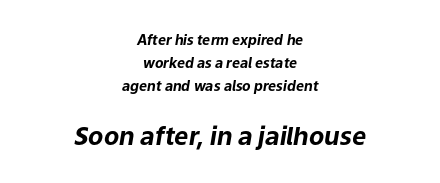
Q: Is the text bold? A: Yes.
Q: Is the text italic (slanted)? A: Yes, it leans right by about 9 degrees.
Q: Is the text underlined? A: No.
Q: How is the paragraph aligned? A: Centered.
Q: Is the spacing between letters normal or unusually wide? A: Normal.
Q: Is the spacing between lines tight, normal or loose? A: Normal.
Q: Which block of text is set in a larger size, the first (top) or the second (bottom)? A: The second (bottom) one.
